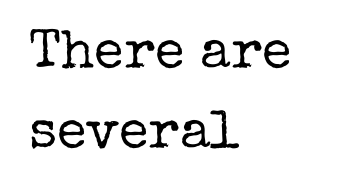
The passage shown is typed in a proportional face where columns would drift. Notice how descenders clear the ascenders below comfortably — that's standard leading. Letter spacing: default. Does the type have serifs? Yes, each stem ends in a small foot. The lines are quadded left. The font's upright variant was chosen for this text.
